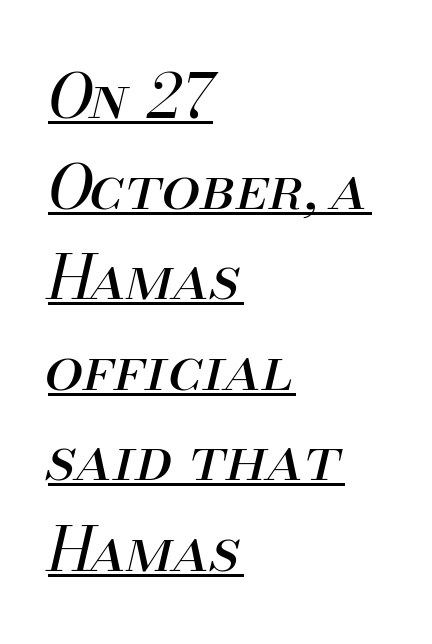
The image shows 62 px regular-weight type, italic (leaning right); set left-aligned, normal line spacing (1.46x), normal letter spacing, underlined; medium stroke contrast and a small x-height.
